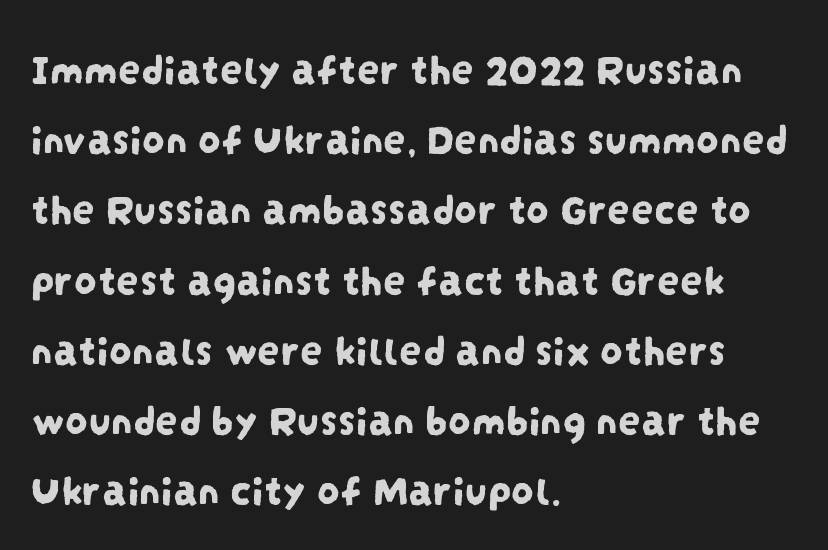
The image shows 45 px condensed sans-serif type; set left-aligned, normal line spacing (1.56x), normal letter spacing, not underlined; low stroke contrast and a large x-height.
